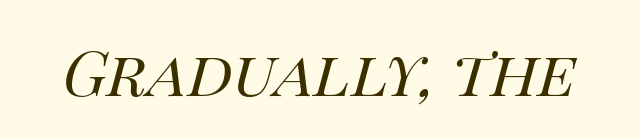
On a weight scale, this lands at 450 or below. Has an underline been added? It has not. What stands out about the letter spacing? Nothing — it is the standard amount. Characters are canted at an angle relative to the baseline's perpendicular. This sample has the flowing, uneven cadence of proportional lettering.
